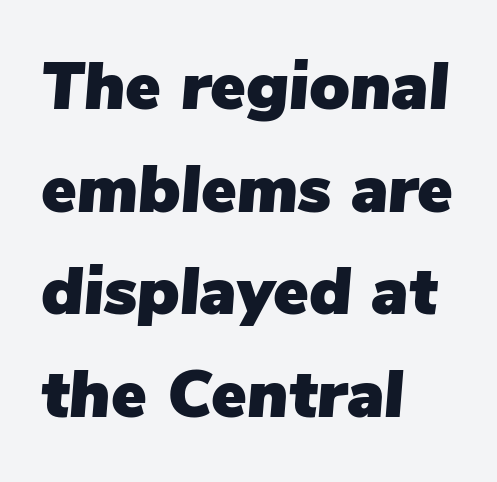
{"italic": "yes", "lean": "right", "slant_degrees": 5, "width": "normal", "stroke_contrast": "low", "x_height": "medium", "monospaced": "no", "underline": "no", "align": "left", "line_spacing": "normal", "line_spacing_ratio": 1.53, "letter_spacing": "normal", "letter_spacing_em": 0.0, "glyph_px": 67}
